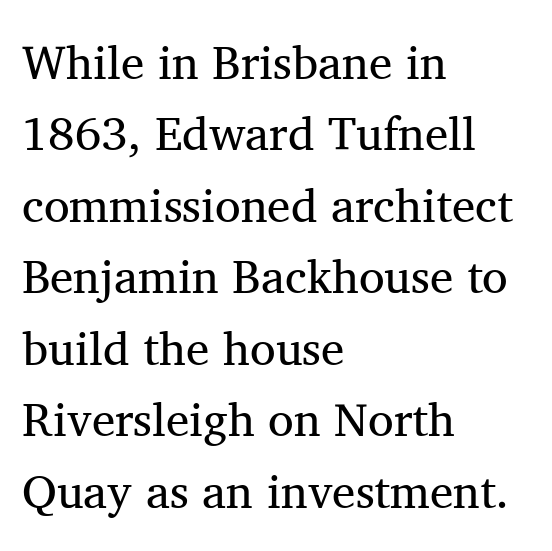
The glyphs in this specimen are seriffed. Every character sits straight up, as roman type does. The letterforms sit shoulder to shoulder at normal distance. The passage shown is typed in a proportional face where columns would drift. The line-height multiplier appears to be the usual default.
